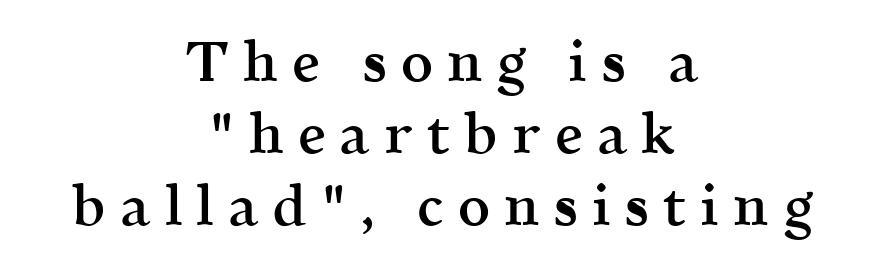
Q: Is the text bold? A: Semi-bold.
Q: Is the text italic (slanted)? A: No, it is upright.
Q: Is the typeface a serif or a sans-serif typeface? A: Serif.
Q: Is the text underlined? A: No.
Q: How is the paragraph aligned? A: Centered.
Q: Is the spacing between letters normal or unusually wide? A: Unusually wide.
Q: Is the spacing between lines tight, normal or loose? A: Normal.
Q: Width (condensed, normal, or wide)? A: Normal.
Q: x-height? A: Medium.
Q: Monospaced? A: No.
